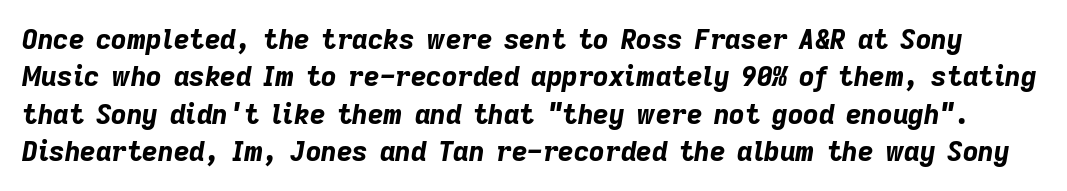
{"italic": "yes", "lean": "right", "slant_degrees": 9, "bold": "yes", "underline": "no", "line_spacing": "normal", "line_spacing_ratio": 1.38, "letter_spacing": "normal", "letter_spacing_em": 0.0, "glyph_px": 27}
